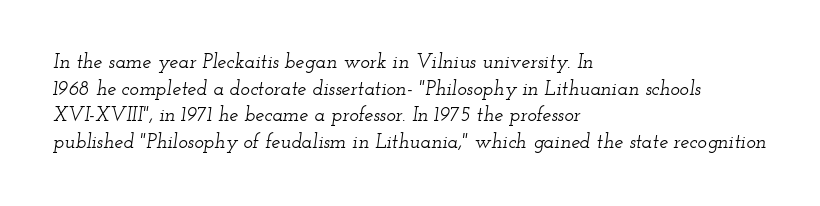
Q: Is the text italic (slanted)? A: Yes, it leans right by about 12 degrees.
Q: Is the text underlined? A: No.
Q: How is the paragraph aligned? A: Left-aligned.
Q: Is the spacing between letters normal or unusually wide? A: Normal.
Q: Is the spacing between lines tight, normal or loose? A: Normal.
